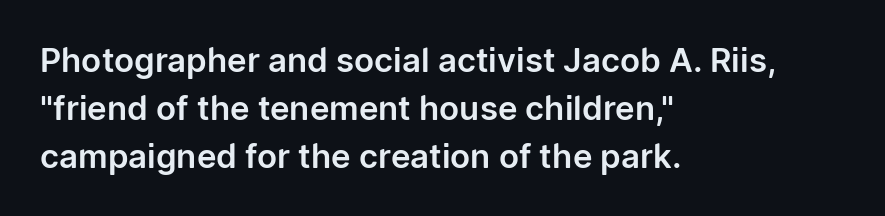
You could not count columns in this text — the font is proportionally spaced. The vertical gap from one line to the next is medium. Italic? Not at all — the glyphs are vertical. Serif or sans? Sans — the stroke terminals are bare. Underline: absent.
